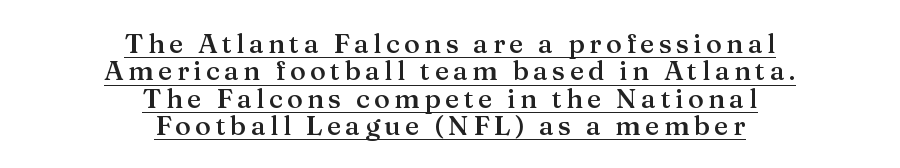
Q: Is the text bold? A: Semi-bold.
Q: Is the text italic (slanted)? A: No, it is upright.
Q: Is the text underlined? A: Yes.
Q: How is the paragraph aligned? A: Centered.
Q: Is the spacing between lines tight, normal or loose? A: Tight.
